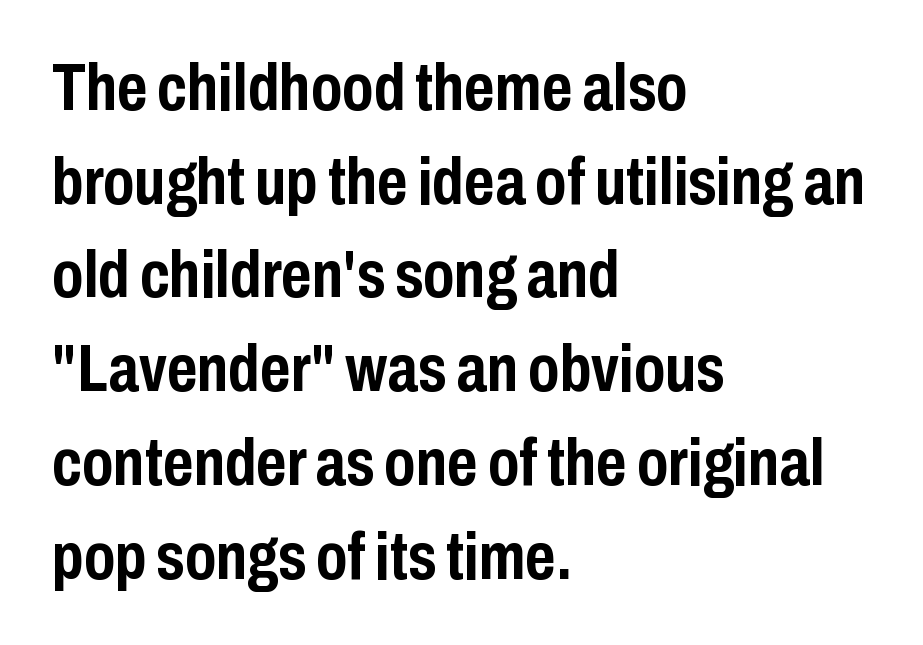
{"serif": "no", "italic": "no", "bold": "yes", "weight": "semibold", "width": "condensed", "stroke_contrast": "low", "x_height": "medium", "monospaced": "no", "underline": "no", "align": "left", "line_spacing": "normal", "line_spacing_ratio": 1.42, "letter_spacing": "normal", "letter_spacing_em": 0.0, "glyph_px": 66}
